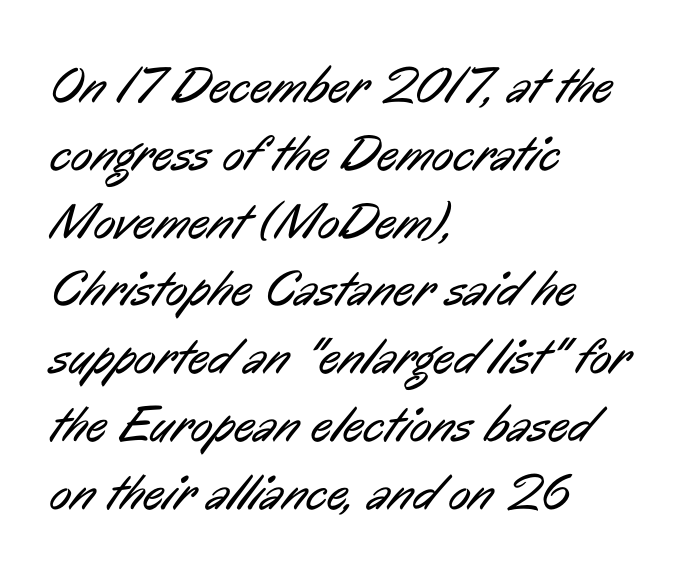
Q: Is the text bold? A: No.
Q: Is the typeface a serif or a sans-serif typeface? A: Sans-serif.
Q: Is the text underlined? A: No.
Q: How is the paragraph aligned? A: Left-aligned.
Q: Is the spacing between letters normal or unusually wide? A: Normal.
Q: Is the spacing between lines tight, normal or loose? A: Normal.
Q: Width (condensed, normal, or wide)? A: Condensed.
Q: Stroke contrast? A: Low.
Q: x-height? A: Medium.
Q: Monospaced? A: No.
